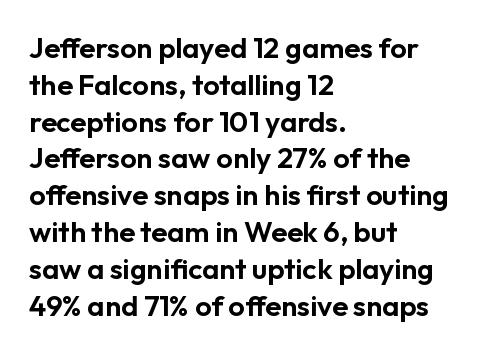
Students, note that the glyphs here touch the page at normal intervals. Lines of text with bare space underneath. Think of a printed novel: that variable character pitch is what you see here. Look at the bottom of the vertical strokes: they stop flat, with no serifs.
